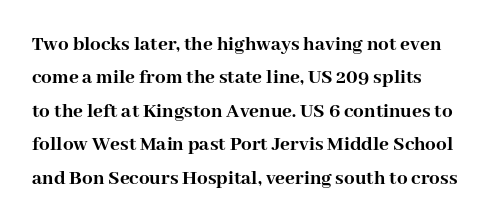
The lines sit at an ordinary, default distance from one another. Bare-footed words on every line. The rendering uses a bold face; every stroke is thick and dark. Posture: upright roman.
